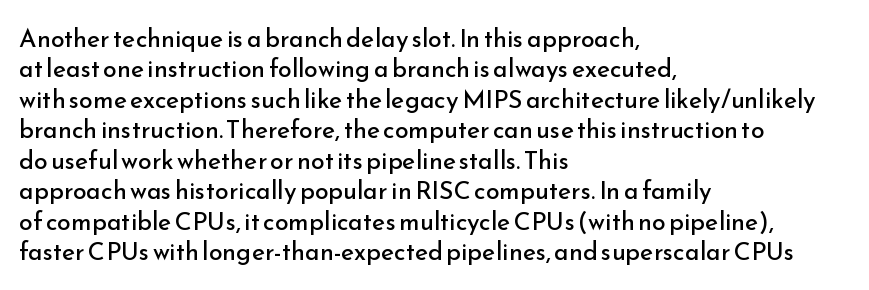
The image shows 25 px text type, upright; set left-aligned, line spacing 1.22x, normal letter spacing, not underlined.
